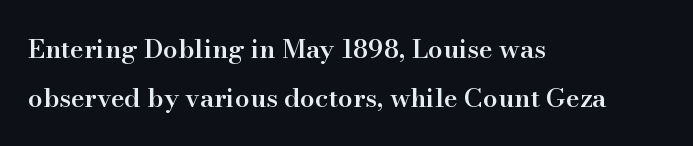
Ascenders rise straight up at ninety degrees. Letters rest on an invisible, unmarked baseline. Compared with an ordinary text face, these strokes are moderately heavier — a semibold. Caption: standard tracking, unaltered.
